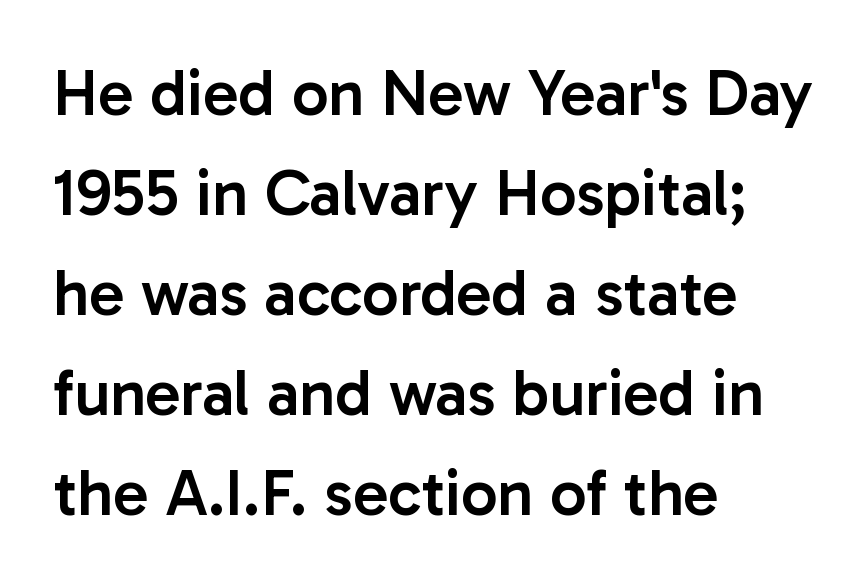
The letters carry no serifs — their stems end cleanly without finishing strokes. Every stem runs plumb, perpendicular to the baseline. The letters are semibold — heavier than regular but short of a full bold. Line spacing here is normal. Here the glyphs are tracked normally, forming tight word shapes. The passage shown is typed in a proportional face where columns would drift.
